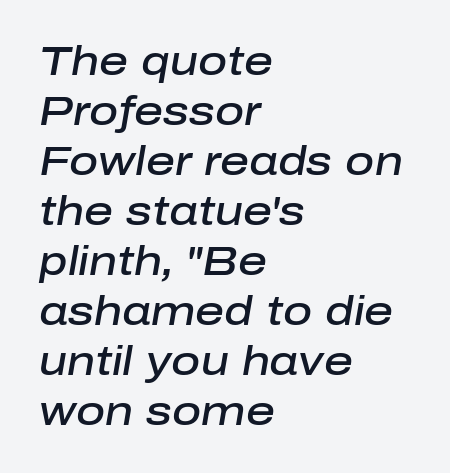
Typeset ragged right — the left edge is the straight one. Is the letter spacing exaggerated? No — it looks like the ordinary default. Vertical spacing — default. Slant detected: the letters are inclined. Honestly, there is no underline to notice here at all. Is this a fixed-width face? No — the glyphs have proportional, varying widths.
